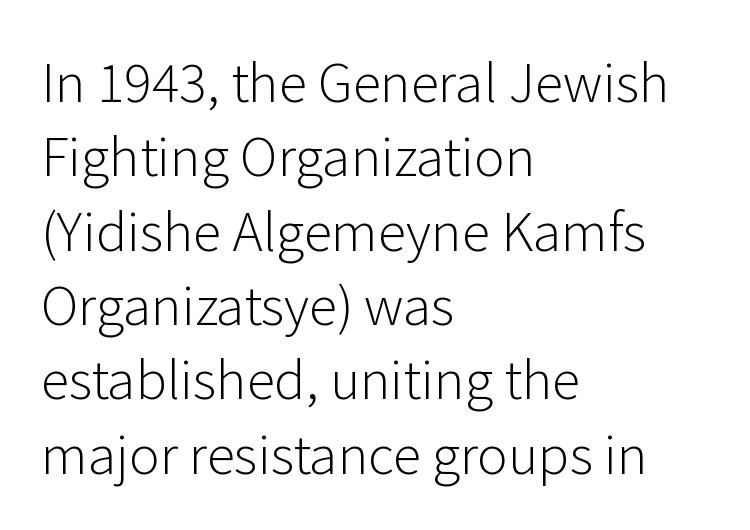
Q: Is the text bold? A: No.
Q: Is the text italic (slanted)? A: No, it is upright.
Q: Is the typeface a serif or a sans-serif typeface? A: Sans-serif.
Q: Is the text underlined? A: No.
Q: How is the paragraph aligned? A: Left-aligned.
Q: Is the spacing between letters normal or unusually wide? A: Normal.
Q: Is the spacing between lines tight, normal or loose? A: Normal.
Q: Width (condensed, normal, or wide)? A: Normal.
Q: Stroke contrast? A: Low.
Q: x-height? A: Medium.
Q: Monospaced? A: No.
